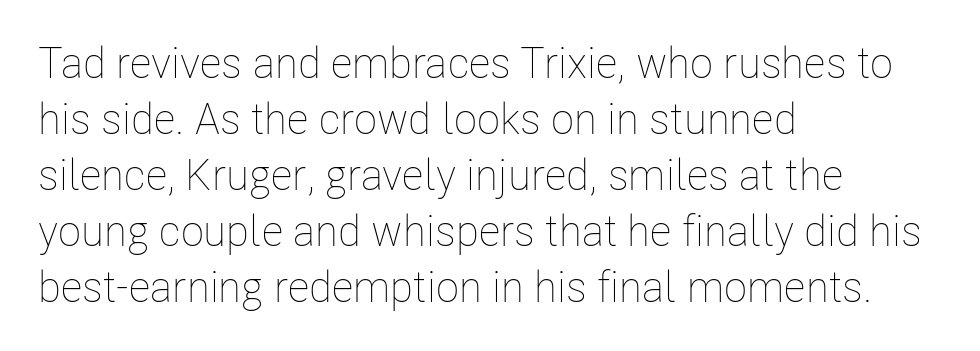
{"italic": "no", "bold": "no", "weight": "thin", "width": "condensed", "stroke_contrast": "low", "x_height": "medium", "monospaced": "no", "underline": "no", "align": "left", "line_spacing": "normal", "line_spacing_ratio": 1.3, "letter_spacing": "normal", "letter_spacing_em": 0.0, "glyph_px": 43}
